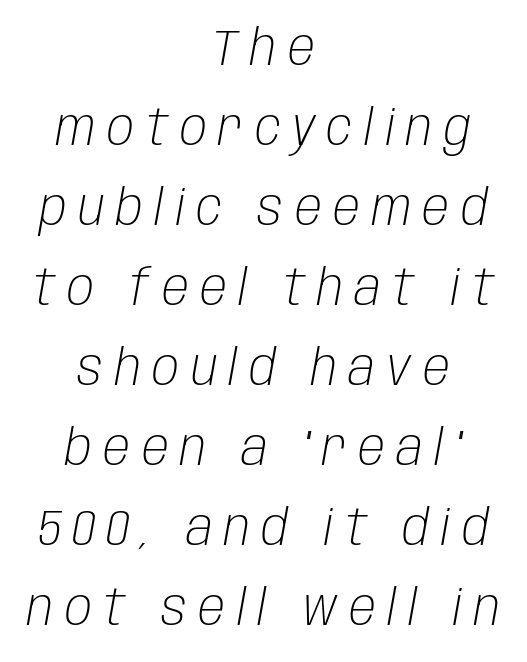
Q: Is the text bold? A: No.
Q: Is the text italic (slanted)? A: Yes, it leans right by about 10 degrees.
Q: Is the text underlined? A: No.
Q: How is the paragraph aligned? A: Centered.
Q: Is the spacing between letters normal or unusually wide? A: Unusually wide.
Q: Is the spacing between lines tight, normal or loose? A: Normal.
Q: Width (condensed, normal, or wide)? A: Condensed.
Q: Stroke contrast? A: Low.
Q: x-height? A: Large.
Q: Monospaced? A: No.
